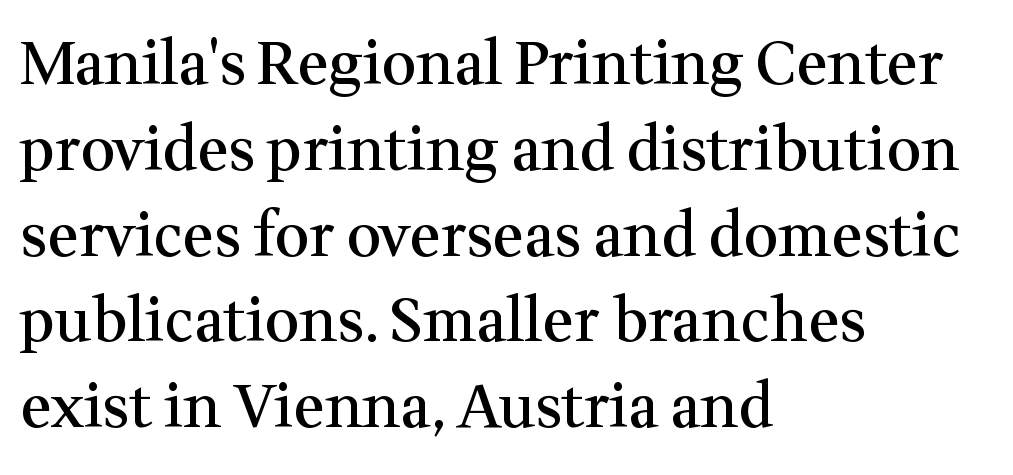
{"serif": "yes", "italic": "no", "bold": "semi", "weight": "semibold", "width": "normal", "stroke_contrast": "medium", "x_height": "medium", "monospaced": "no", "underline": "no", "align": "left", "line_spacing": "normal", "line_spacing_ratio": 1.43, "letter_spacing": "normal", "letter_spacing_em": 0.0, "glyph_px": 60}
